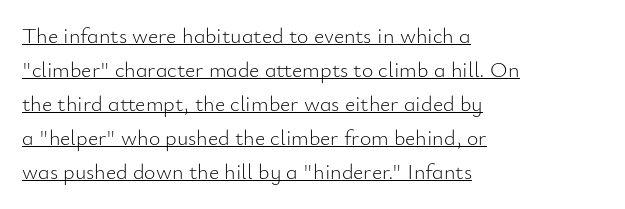
{"italic": "no", "bold": "no", "underline": "yes", "align": "left", "line_spacing": "normal", "line_spacing_ratio": 1.55, "letter_spacing": "normal", "letter_spacing_em": 0.0, "glyph_px": 22}
